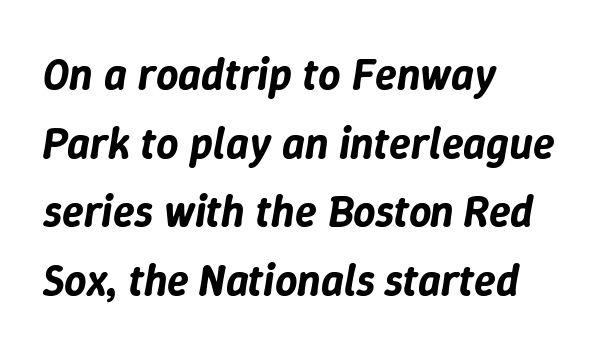
The image shows 44 px text type, italic (leaning right); set left-aligned, normal line spacing (1.56x), normal letter spacing, not underlined; low stroke contrast and a medium x-height.
